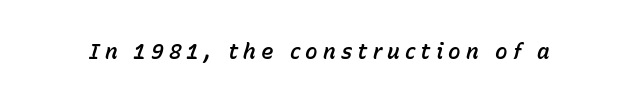
Q: Is the text italic (slanted)? A: Yes, it leans right by about 15 degrees.
Q: Is the text underlined? A: No.
Q: Is the spacing between letters normal or unusually wide? A: Unusually wide.
